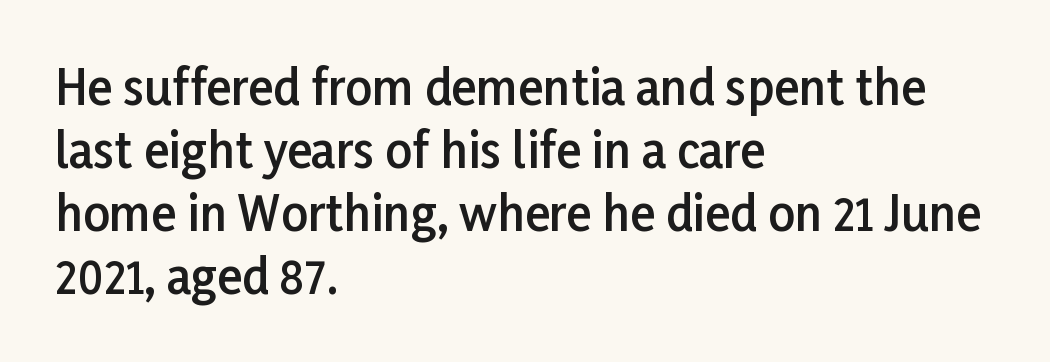
The lines in this sample share a left origin and differ only in where they stop. Characters follow at the spacing the type designer built in. Look at the bottom of the vertical strokes: they stop flat, with no serifs. Words float on clear page, feet unadorned.
